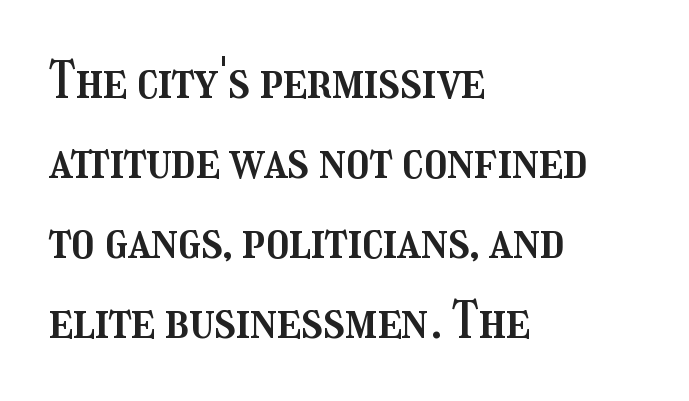
Q: Is the text italic (slanted)? A: No, it is upright.
Q: Is the text underlined? A: No.
Q: How is the paragraph aligned? A: Left-aligned.
Q: Is the spacing between letters normal or unusually wide? A: Normal.
Q: Is the spacing between lines tight, normal or loose? A: Normal.
Q: Width (condensed, normal, or wide)? A: Condensed.
Q: Stroke contrast? A: Medium.
Q: x-height? A: Medium.
Q: Monospaced? A: No.
